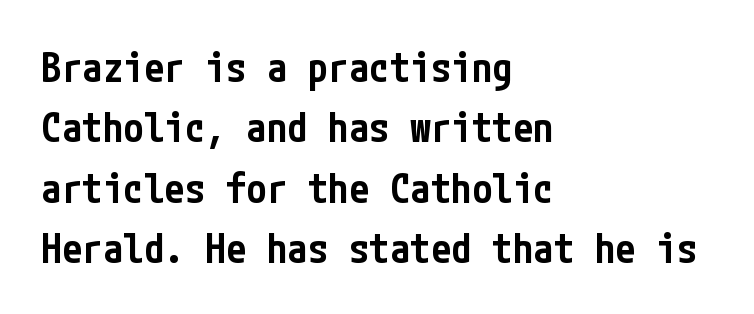
The image shows 41 px semibold, condensed sans-serif type, upright; set left-aligned, normal line spacing (1.47x), normal letter spacing, not underlined; low stroke contrast and a medium x-height.
